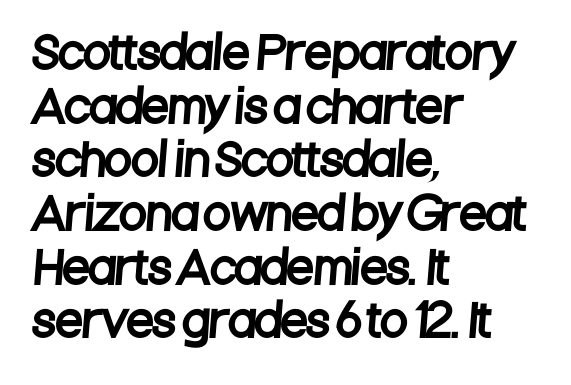
Q: Is the typeface a serif or a sans-serif typeface? A: Sans-serif.
Q: Is the text underlined? A: No.
Q: How is the paragraph aligned? A: Left-aligned.
Q: Is the spacing between letters normal or unusually wide? A: Normal.
Q: Width (condensed, normal, or wide)? A: Condensed.
Q: Stroke contrast? A: Low.
Q: x-height? A: Large.
Q: Monospaced? A: No.
